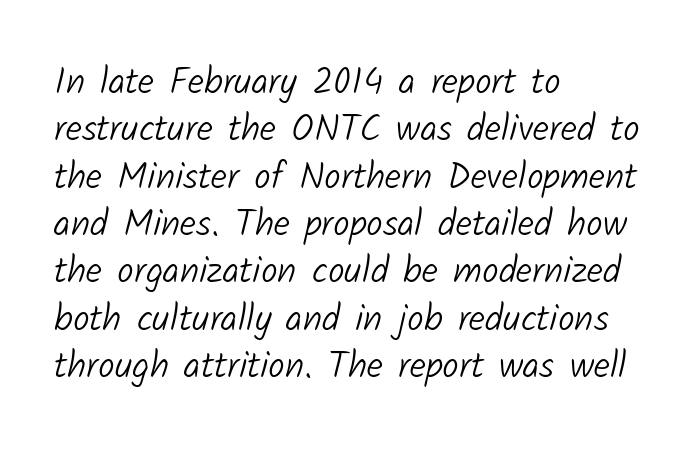
{"serif": "no", "bold": "no", "weight": "light", "width": "normal", "stroke_contrast": "low", "x_height": "medium", "monospaced": "no", "underline": "no", "align": "left", "line_spacing": "normal", "line_spacing_ratio": 1.28, "letter_spacing": "normal", "letter_spacing_em": 0.0, "glyph_px": 37}
